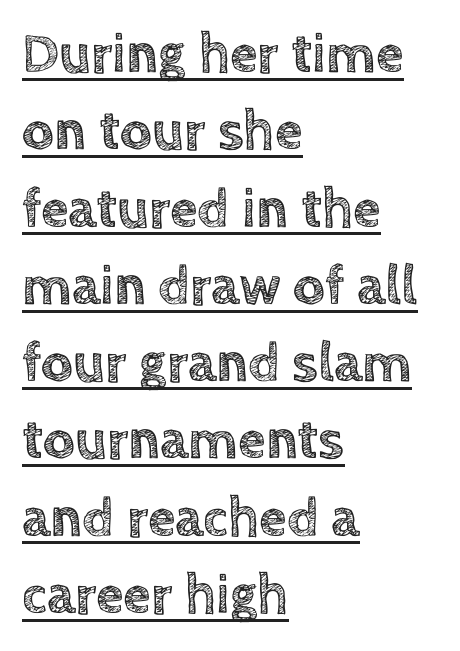
Rows of type keep a routine distance in the vertical direction. No extra tracking has been applied to these lines. Each line starts at the same left margin while the right side varies. It's the straight-up-and-down kind of type.
